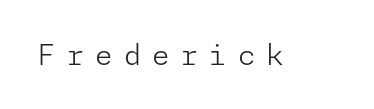
The image shows 28 px light sans-serif type, upright; set unusually wide letter spacing (+0.4 em), not underlined; low stroke contrast and a medium x-height.
